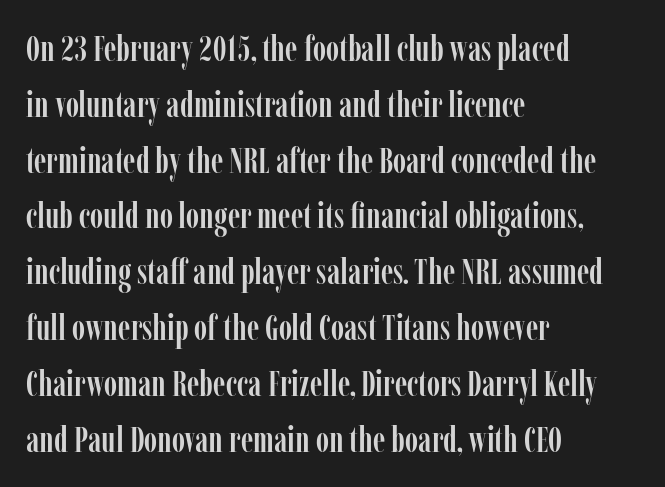
{"serif": "yes", "italic": "no", "width": "condensed", "stroke_contrast": "low", "x_height": "medium", "monospaced": "no", "underline": "no", "align": "left", "line_spacing": "normal", "line_spacing_ratio": 1.55, "letter_spacing": "normal", "letter_spacing_em": 0.0, "glyph_px": 36}
